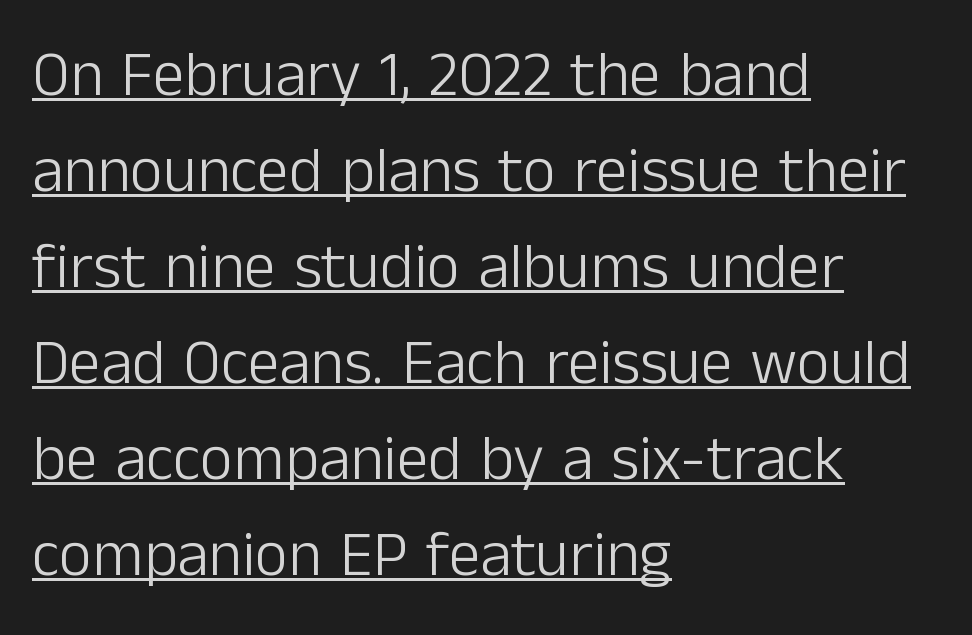
The image shows 64 px light sans-serif type, upright; set left-aligned, normal line spacing (1.5x), normal letter spacing, underlined; low stroke contrast and a medium x-height.
